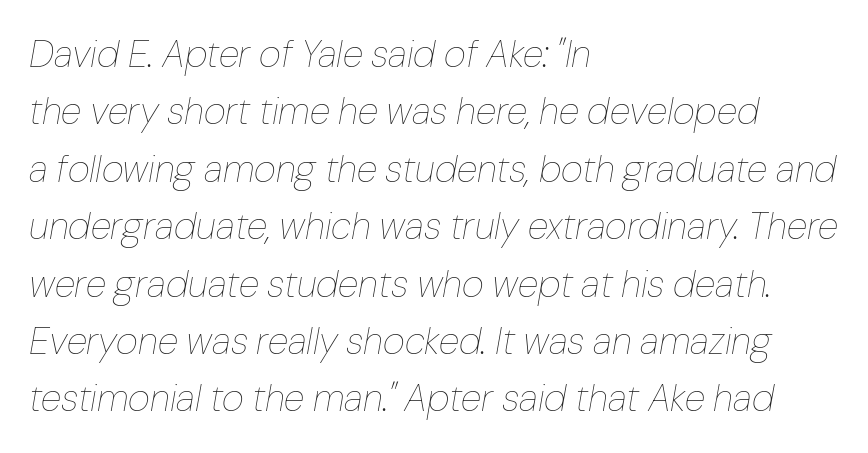
The image shows 38 px thin type, italic (leaning right); set left-aligned, normal line spacing (1.51x), normal letter spacing, not underlined; low stroke contrast and a medium x-height.
